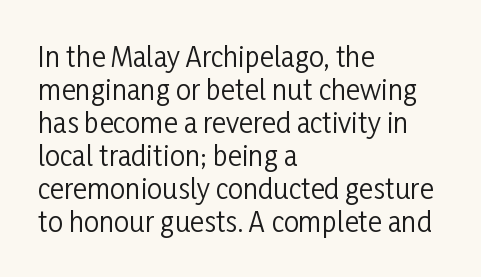
Q: Is the text bold? A: No.
Q: Is the text italic (slanted)? A: No, it is upright.
Q: Is the text underlined? A: No.
Q: How is the paragraph aligned? A: Left-aligned.
Q: Is the spacing between letters normal or unusually wide? A: Normal.
